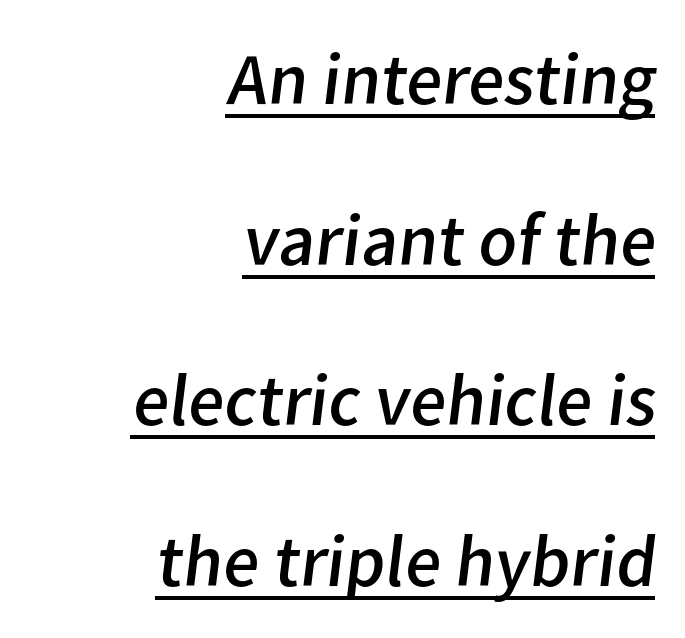
The image shows 74 px regular-weight sans-serif type; set right-aligned, loose line spacing (2.17x), normal letter spacing, underlined; low stroke contrast and a medium x-height.
